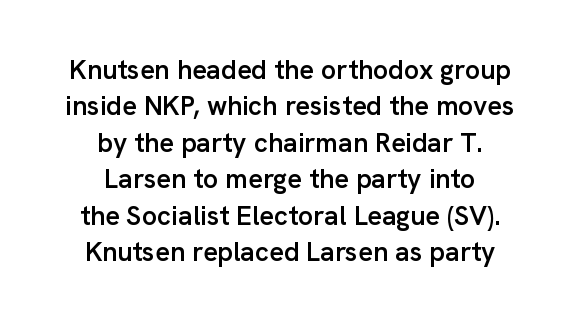
Every letter is mildly thick-stroked: semibold rather than bold. Any mark beneath the type? The region is blank. Typeset on center — no edge is straight. Interline gaps are of average width in this sample. Students, note that the glyphs here touch the page at normal intervals. Designer's note — italics off, roman on.
